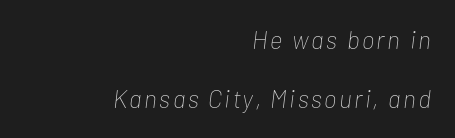
Q: Is the text bold? A: No.
Q: Is the text italic (slanted)? A: Yes, it leans right by about 7 degrees.
Q: Is the text underlined? A: No.
Q: How is the paragraph aligned? A: Right-aligned.
Q: Is the spacing between lines tight, normal or loose? A: Loose.
